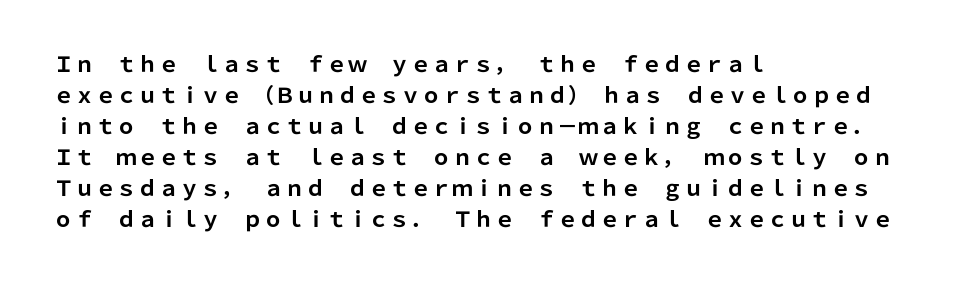
{"italic": "no", "bold": "yes", "underline": "no", "align": "left", "line_spacing": "normal", "line_spacing_ratio": 1.48, "letter_spacing": "normal", "letter_spacing_em": 0.0, "glyph_px": 21}
